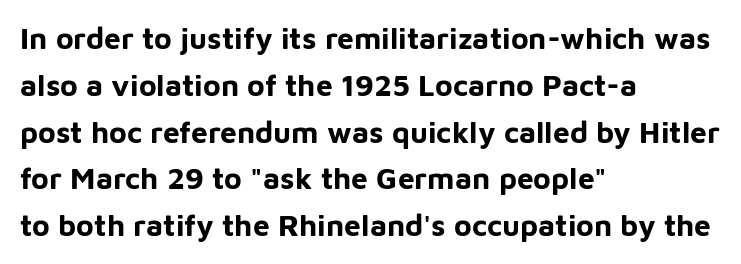
Q: Is the text bold? A: Yes.
Q: Is the text italic (slanted)? A: No, it is upright.
Q: Is the typeface a serif or a sans-serif typeface? A: Sans-serif.
Q: Is the text underlined? A: No.
Q: How is the paragraph aligned? A: Left-aligned.
Q: Is the spacing between letters normal or unusually wide? A: Normal.
Q: Is the spacing between lines tight, normal or loose? A: Normal.
Q: Width (condensed, normal, or wide)? A: Normal.
Q: Stroke contrast? A: Low.
Q: x-height? A: Medium.
Q: Monospaced? A: No.
